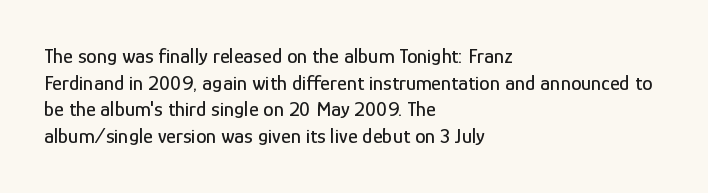
Q: Is the text italic (slanted)? A: No, it is upright.
Q: Is the text underlined? A: No.
Q: How is the paragraph aligned? A: Left-aligned.
Q: Is the spacing between letters normal or unusually wide? A: Normal.
Q: Is the spacing between lines tight, normal or loose? A: Normal.
